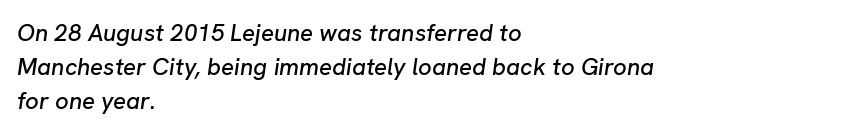
Q: Is the text italic (slanted)? A: Yes, it leans right by about 8 degrees.
Q: Is the text underlined? A: No.
Q: How is the paragraph aligned? A: Left-aligned.
Q: Is the spacing between letters normal or unusually wide? A: Normal.
Q: Is the spacing between lines tight, normal or loose? A: Normal.
